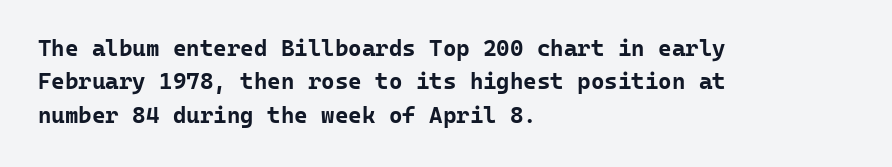
Q: Is the text bold? A: Yes.
Q: Is the text italic (slanted)? A: No, it is upright.
Q: Is the text underlined? A: No.
Q: How is the paragraph aligned? A: Left-aligned.
Q: Is the spacing between letters normal or unusually wide? A: Normal.
Q: Is the spacing between lines tight, normal or loose? A: Normal.
